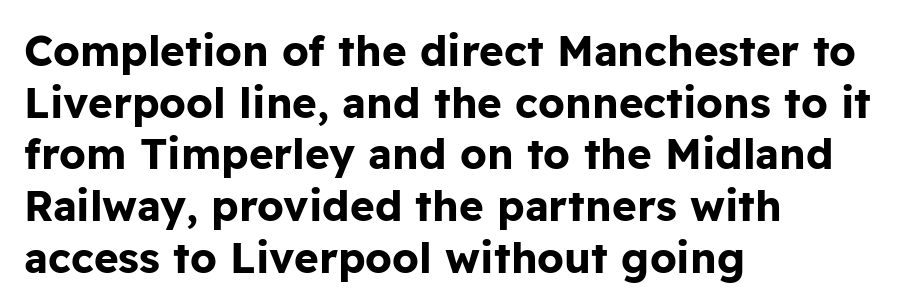
Caption: multi-line text, flush left, ragged right. Vertical strokes here are truly vertical. Think of a printed novel: that variable character pitch is what you see here. What stands out about the letter spacing? Nothing — it is the standard amount. Observe the absence of serifs on each vertical stroke in this sample. How heavy is the stroke? Heavy — this is a bold.
